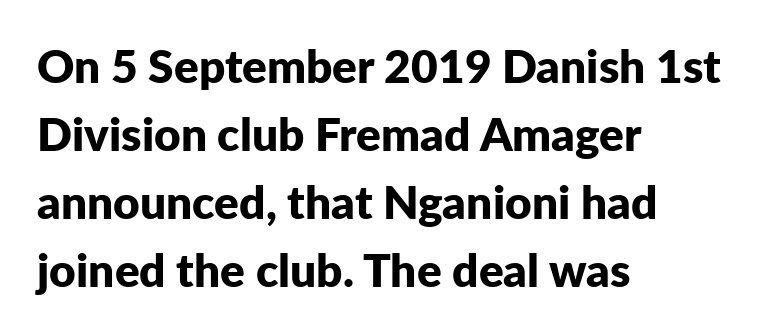
Each line starts at the same left margin while the right side varies. Do the characters align in a grid? No, the font is proportional. Stroke thickness is high; the sample reads as a true bold. You could call the tracking neutral — neither tight nor loose.
